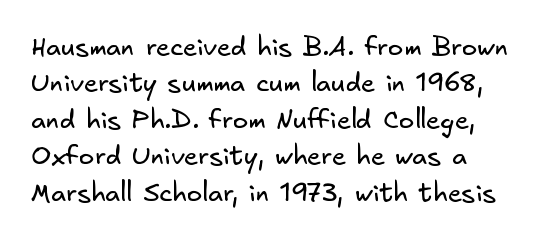
{"bold": "no", "underline": "no", "align": "left", "line_spacing": "normal", "line_spacing_ratio": 1.4, "letter_spacing": "normal", "letter_spacing_em": 0.0, "glyph_px": 26}
